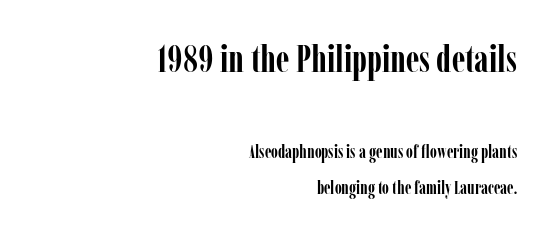
{"serif": "yes", "italic": "no", "bold": "yes", "weight": "semibold", "width": "condensed", "stroke_contrast": "low", "x_height": "medium", "monospaced": "no", "underline": "no", "align": "right", "line_spacing": "loose", "line_spacing_ratio": 2.01, "letter_spacing": "normal", "letter_spacing_em": 0.0, "larger_block": "first", "size_ratio": 2.06, "glyph_px": 37}
